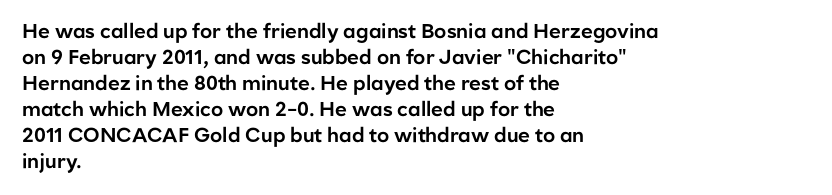
Q: Is the text italic (slanted)? A: No, it is upright.
Q: Is the text underlined? A: No.
Q: How is the paragraph aligned? A: Left-aligned.
Q: Is the spacing between letters normal or unusually wide? A: Normal.
Q: Is the spacing between lines tight, normal or loose? A: Normal.
